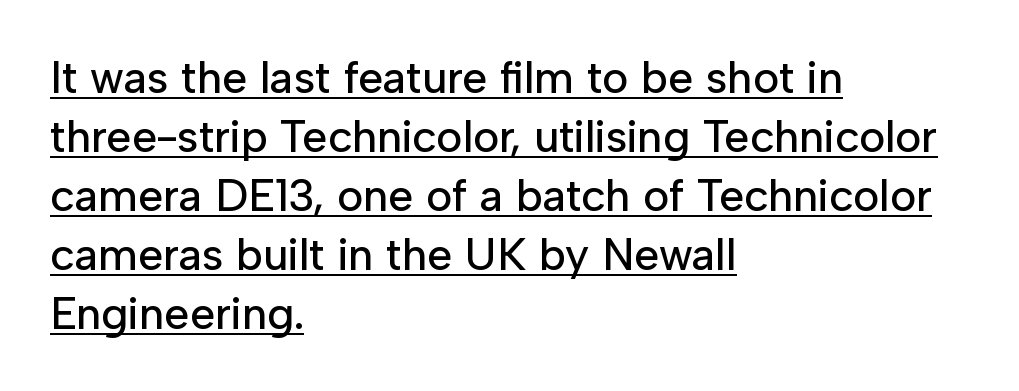
Q: Is the text italic (slanted)? A: No, it is upright.
Q: Is the typeface a serif or a sans-serif typeface? A: Sans-serif.
Q: Is the text underlined? A: Yes.
Q: How is the paragraph aligned? A: Left-aligned.
Q: Is the spacing between letters normal or unusually wide? A: Normal.
Q: Is the spacing between lines tight, normal or loose? A: Normal.
Q: Width (condensed, normal, or wide)? A: Normal.
Q: Stroke contrast? A: Low.
Q: x-height? A: Medium.
Q: Monospaced? A: No.
